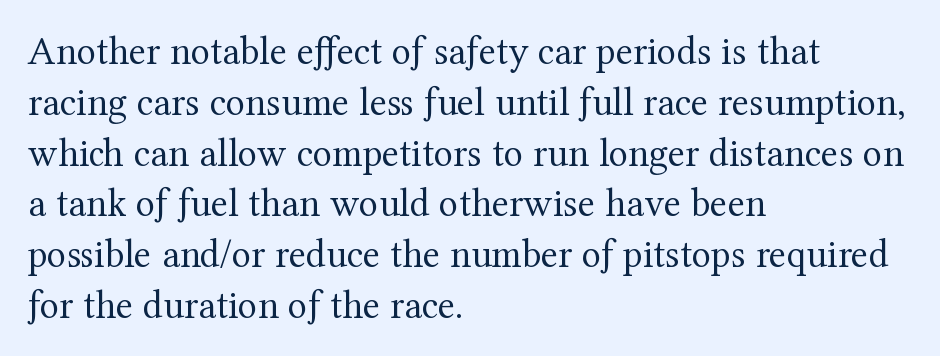
{"serif": "yes", "italic": "no", "bold": "no", "weight": "regular", "width": "normal", "stroke_contrast": "medium", "x_height": "medium", "monospaced": "no", "underline": "no", "align": "left", "line_spacing": "normal", "line_spacing_ratio": 1.27, "letter_spacing": "normal", "letter_spacing_em": 0.0, "glyph_px": 40}
